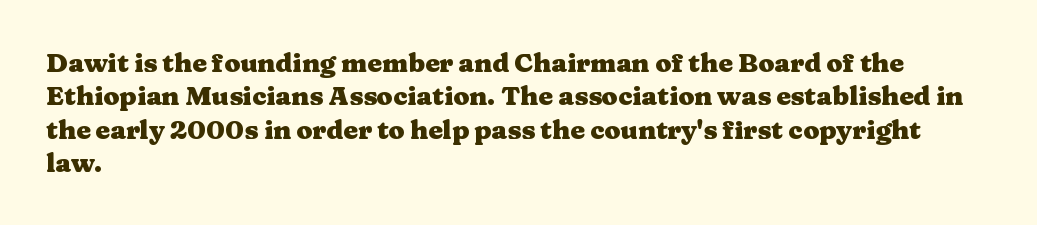
In terms of posture, this sample is upright. Look at the stroke-to-counter ratio: heavy, a bold. Notice how descenders clear the ascenders below comfortably — that's standard leading. The zone under the glyphs is completely vacant. The rendering keeps characters at their native spacing.
